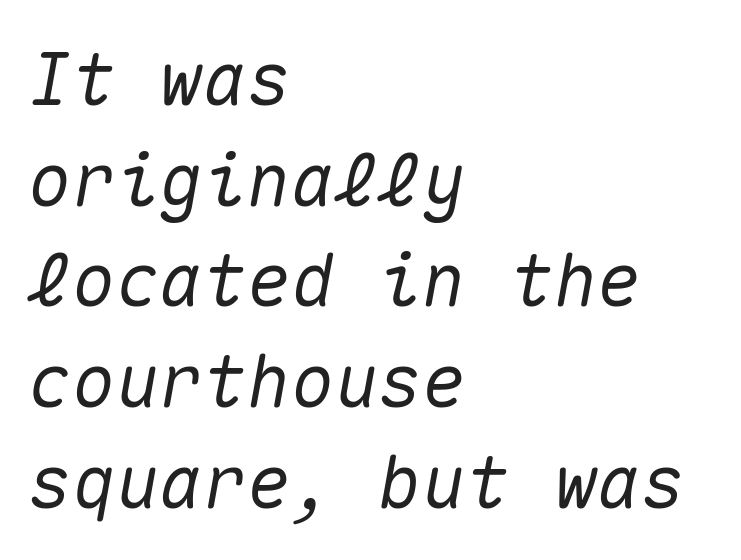
{"italic": "yes", "lean": "right", "slant_degrees": 10, "width": "normal", "stroke_contrast": "medium", "x_height": "medium", "monospaced": "yes", "underline": "no", "align": "left", "line_spacing": "normal", "line_spacing_ratio": 1.38, "letter_spacing": "normal", "letter_spacing_em": 0.0, "glyph_px": 73}
